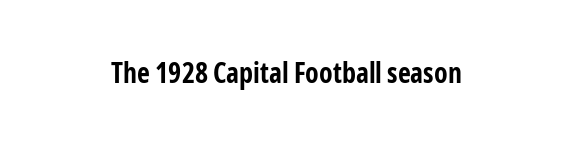
{"serif": "no", "italic": "no", "bold": "yes", "weight": "bold", "width": "condensed", "stroke_contrast": "low", "x_height": "medium", "monospaced": "no", "underline": "no", "align": "center", "letter_spacing": "normal", "letter_spacing_em": 0.0, "glyph_px": 28}
